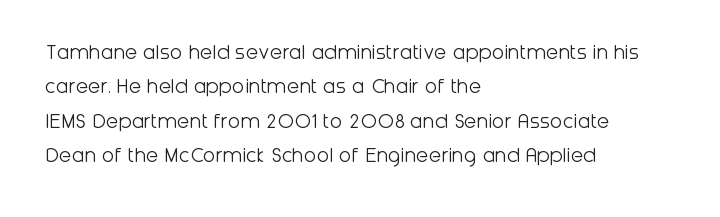
The vertical gap from one line to the next is medium. These lines were composed using upright roman letters. Horizontal alignment here is leftward, the default for most running prose. The gaps between neighbouring characters are ordinary and unremarkable. Weight: regular or lighter.
